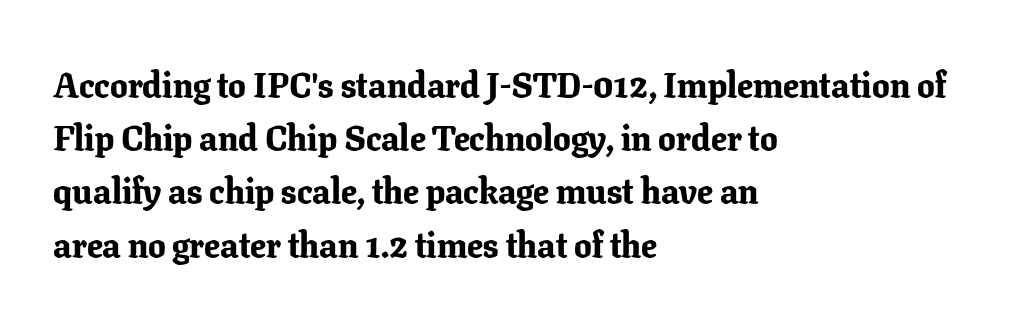
{"serif": "yes", "italic": "no", "bold": "yes", "weight": "bold", "width": "normal", "stroke_contrast": "low", "x_height": "medium", "monospaced": "no", "underline": "no", "align": "left", "line_spacing": "normal", "line_spacing_ratio": 1.52, "letter_spacing": "normal", "letter_spacing_em": 0.0, "glyph_px": 35}
